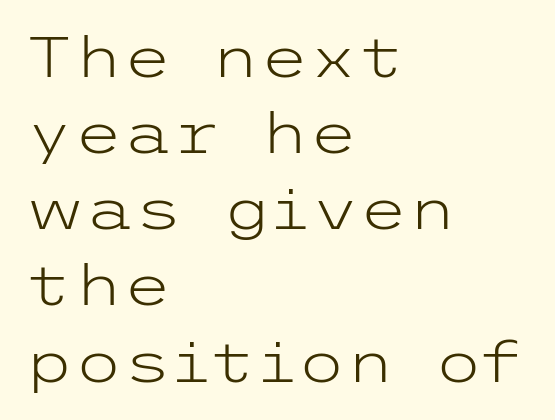
The image shows 56 px light, wide sans-serif type, upright; set left-aligned, normal line spacing (1.36x), normal letter spacing, not underlined; low stroke contrast and a medium x-height.
